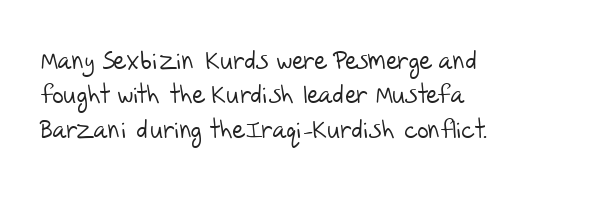
The paragraph shown leans on its left margin. The baseline area is clear. Stroke thickness stays within the range of a standard reading face or lighter. Summary of vertical rhythm: regular, with standard interline spacing. The horizontal fit of the characters is conventional and even.
